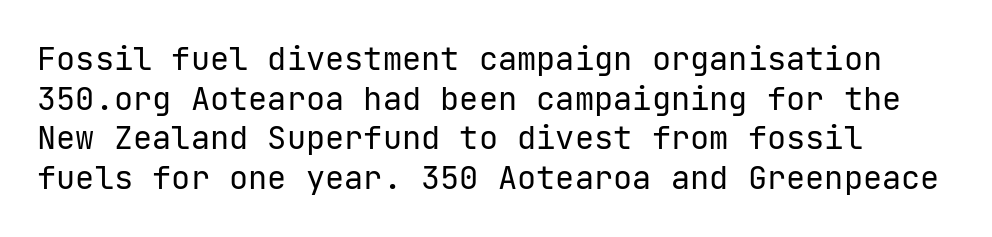
Q: Is the text bold? A: No.
Q: Is the text italic (slanted)? A: No, it is upright.
Q: Is the typeface a serif or a sans-serif typeface? A: Sans-serif.
Q: Is the text underlined? A: No.
Q: How is the paragraph aligned? A: Left-aligned.
Q: Is the spacing between letters normal or unusually wide? A: Normal.
Q: Width (condensed, normal, or wide)? A: Normal.
Q: Stroke contrast? A: Low.
Q: x-height? A: Medium.
